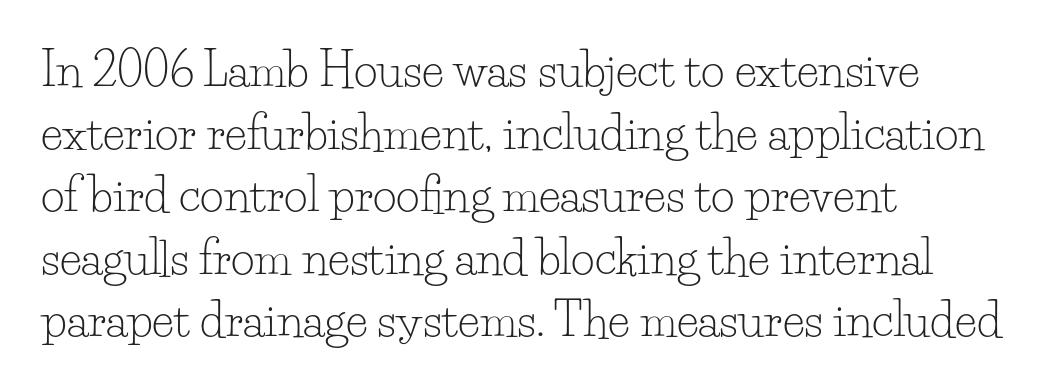
{"serif": "yes", "italic": "no", "bold": "no", "weight": "light", "width": "normal", "stroke_contrast": "low", "x_height": "small", "monospaced": "no", "underline": "no", "align": "left", "line_spacing": "normal", "line_spacing_ratio": 1.36, "letter_spacing": "normal", "letter_spacing_em": 0.0, "glyph_px": 46}
